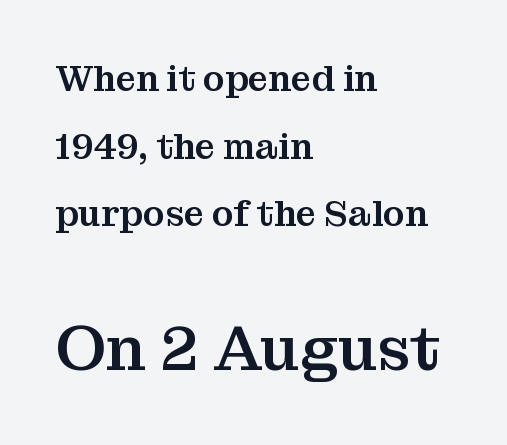
Q: Is the text italic (slanted)? A: No, it is upright.
Q: Is the typeface a serif or a sans-serif typeface? A: Serif.
Q: Is the text underlined? A: No.
Q: How is the paragraph aligned? A: Left-aligned.
Q: Is the spacing between letters normal or unusually wide? A: Normal.
Q: Which block of text is set in a larger size, the first (top) or the second (bottom)? A: The second (bottom) one.
Q: Width (condensed, normal, or wide)? A: Normal.
Q: Stroke contrast? A: Medium.
Q: x-height? A: Medium.
Q: Monospaced? A: No.
